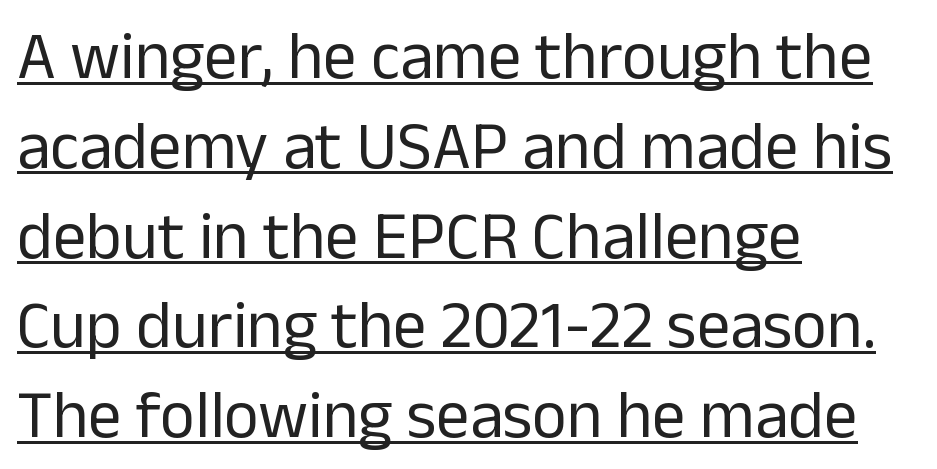
The passage shown stacks its lines at a standard gap. Each letter keeps its own natural width here, so spacing adapts to shape. Decoration check: the copy is underlined. The typeface chosen for these lines omits serifs.
